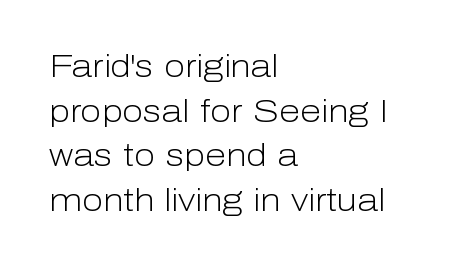
{"serif": "no", "italic": "no", "bold": "no", "weight": "light", "width": "normal", "stroke_contrast": "low", "x_height": "medium", "monospaced": "no", "underline": "no", "align": "left", "line_spacing": "normal", "line_spacing_ratio": 1.44, "letter_spacing": "normal", "letter_spacing_em": 0.0, "glyph_px": 31}
